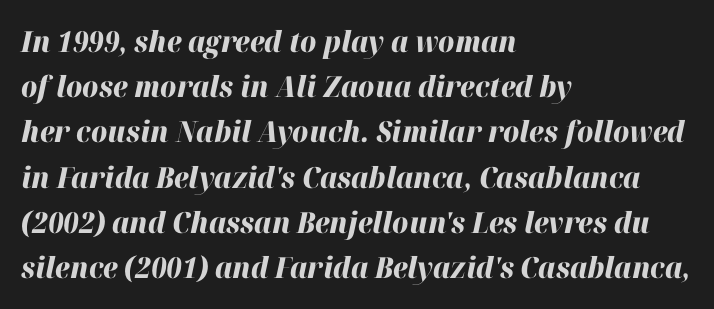
The image shows 29 px heavy type, italic (leaning right); set left-aligned, normal line spacing (1.56x), normal letter spacing, not underlined; high stroke contrast and a medium x-height.
